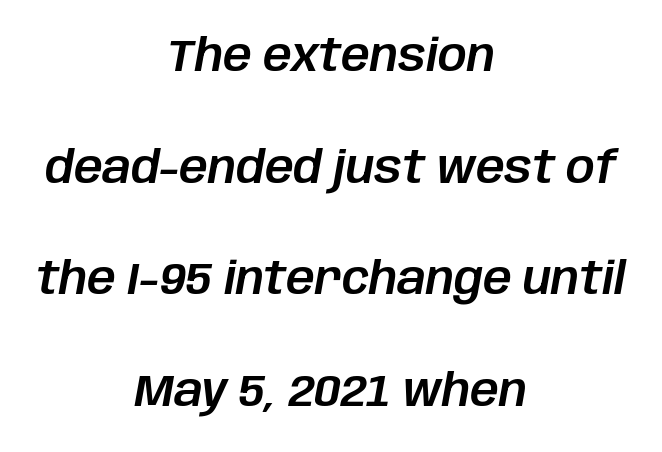
The image shows 45 px text type, italic (leaning right); set centered, loose line spacing (2.48x), normal letter spacing, not underlined; low stroke contrast and a large x-height.
